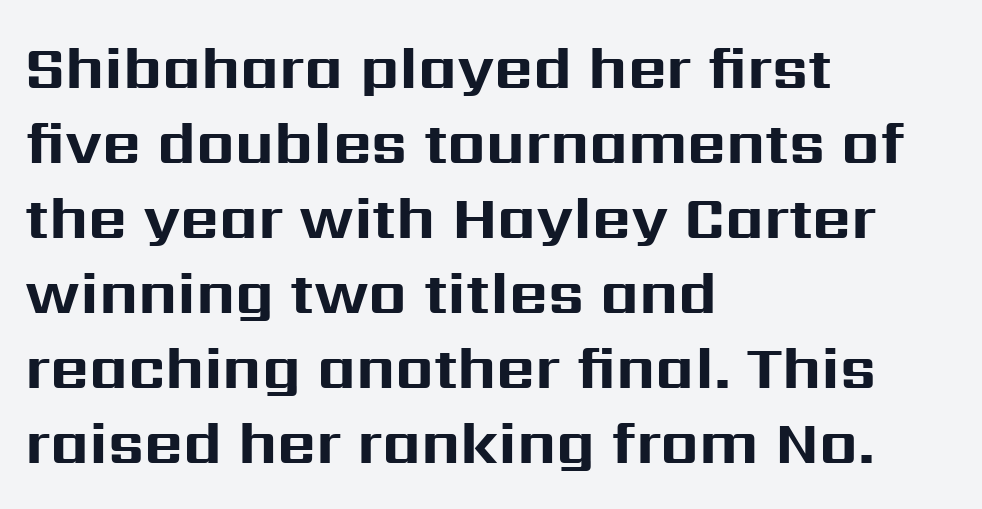
Q: Is the text bold? A: Yes.
Q: Is the text italic (slanted)? A: No, it is upright.
Q: Is the typeface a serif or a sans-serif typeface? A: Sans-serif.
Q: Is the text underlined? A: No.
Q: How is the paragraph aligned? A: Left-aligned.
Q: Is the spacing between letters normal or unusually wide? A: Normal.
Q: Is the spacing between lines tight, normal or loose? A: Normal.
Q: Width (condensed, normal, or wide)? A: Normal.
Q: Stroke contrast? A: Medium.
Q: x-height? A: Medium.
Q: Monospaced? A: No.
